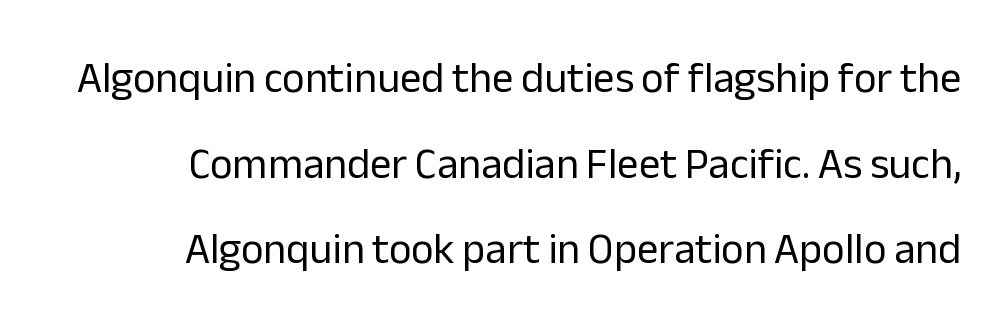
Q: Is the text bold? A: No.
Q: Is the text italic (slanted)? A: No, it is upright.
Q: Is the typeface a serif or a sans-serif typeface? A: Sans-serif.
Q: Is the text underlined? A: No.
Q: How is the paragraph aligned? A: Right-aligned.
Q: Is the spacing between letters normal or unusually wide? A: Normal.
Q: Is the spacing between lines tight, normal or loose? A: Loose.
Q: Width (condensed, normal, or wide)? A: Normal.
Q: Stroke contrast? A: Low.
Q: x-height? A: Medium.
Q: Monospaced? A: No.
